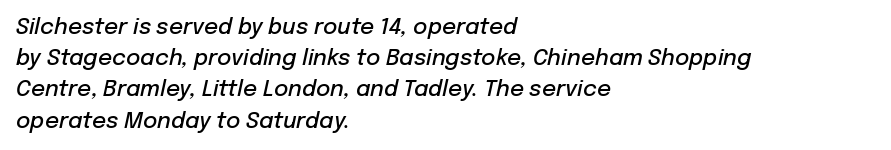
Q: Is the text bold? A: Semi-bold.
Q: Is the text italic (slanted)? A: Yes, it leans right by about 12 degrees.
Q: Is the text underlined? A: No.
Q: How is the paragraph aligned? A: Left-aligned.
Q: Is the spacing between letters normal or unusually wide? A: Normal.
Q: Is the spacing between lines tight, normal or loose? A: Normal.
